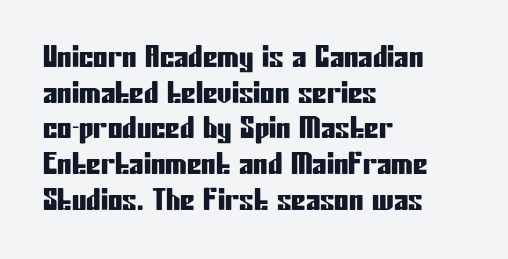
{"serif": "no", "italic": "no", "width": "condensed", "stroke_contrast": "low", "x_height": "medium", "monospaced": "no", "underline": "no", "align": "left", "line_spacing_ratio": 1.23, "letter_spacing": "normal", "letter_spacing_em": 0.0, "glyph_px": 29}
